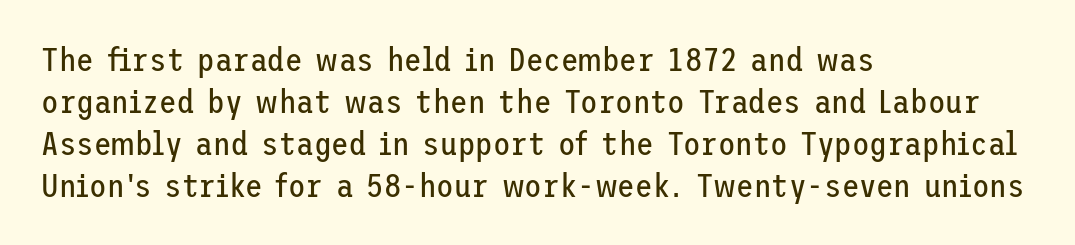
Q: Is the text bold? A: No.
Q: Is the text italic (slanted)? A: No, it is upright.
Q: Is the typeface a serif or a sans-serif typeface? A: Sans-serif.
Q: Is the text underlined? A: No.
Q: How is the paragraph aligned? A: Left-aligned.
Q: Is the spacing between letters normal or unusually wide? A: Normal.
Q: Is the spacing between lines tight, normal or loose? A: Normal.
Q: Width (condensed, normal, or wide)? A: Normal.
Q: Stroke contrast? A: Low.
Q: x-height? A: Medium.
